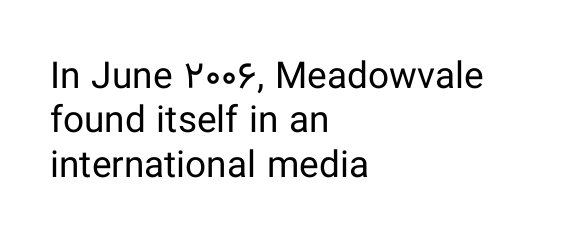
Typeset ragged right — the left edge is the straight one. The letters advance in unequal steps, a hallmark of proportional type. The font sits on the lighter half of the weight spectrum, regular included. Students, note that the glyphs here touch the page at normal intervals. The specimen omits any rule beneath the text block's lines.
